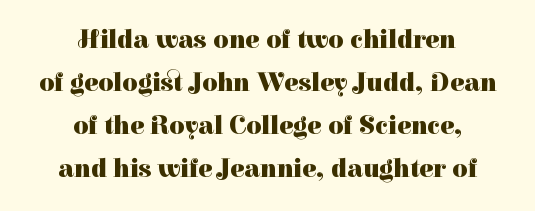
{"italic": "no", "bold": "yes", "underline": "no", "align": "center", "line_spacing": "normal", "line_spacing_ratio": 1.66, "letter_spacing": "normal", "letter_spacing_em": 0.0, "glyph_px": 26}
